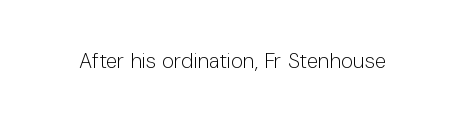
Q: Is the text bold? A: No.
Q: Is the text italic (slanted)? A: No, it is upright.
Q: Is the text underlined? A: No.
Q: Is the spacing between letters normal or unusually wide? A: Normal.
